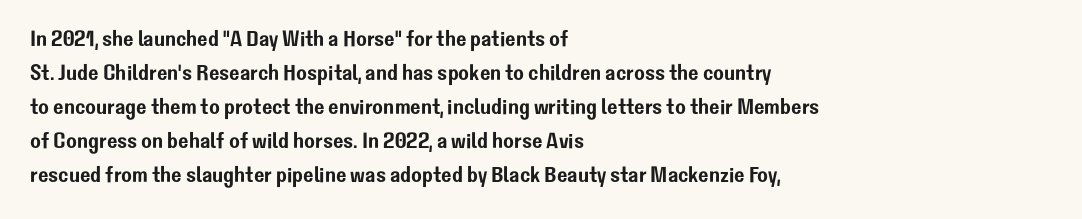
The image shows 22 px text type, upright; set left-aligned, normal line spacing (1.55x), normal letter spacing, not underlined.
